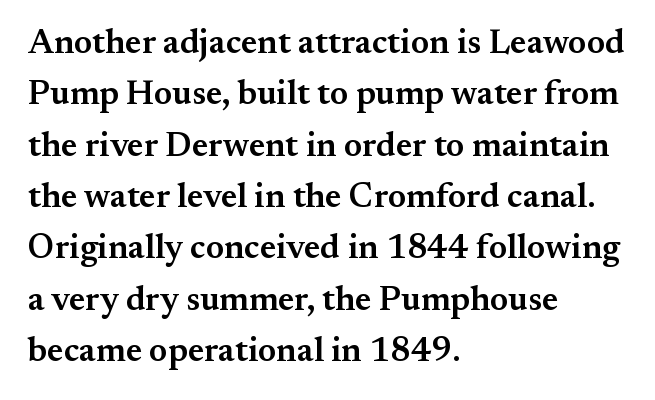
What weight is shown? A semibold, between regular and bold. The typography opts for an upright posture over an oblique one. The passage shown is not underscored anywhere. The paragraph has a hard left edge and a soft right edge. Here the glyphs are tracked normally, forming tight word shapes.
